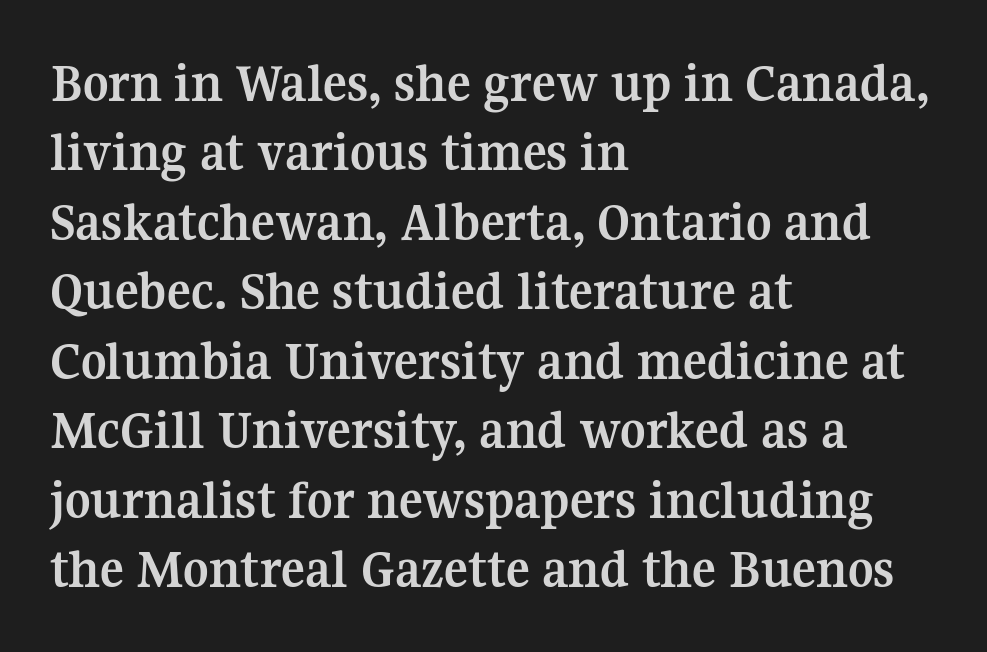
Q: Is the text bold? A: Yes.
Q: Is the text italic (slanted)? A: No, it is upright.
Q: Is the typeface a serif or a sans-serif typeface? A: Serif.
Q: Is the text underlined? A: No.
Q: How is the paragraph aligned? A: Left-aligned.
Q: Is the spacing between letters normal or unusually wide? A: Normal.
Q: Width (condensed, normal, or wide)? A: Normal.
Q: Stroke contrast? A: Medium.
Q: x-height? A: Medium.
Q: Monospaced? A: No.
